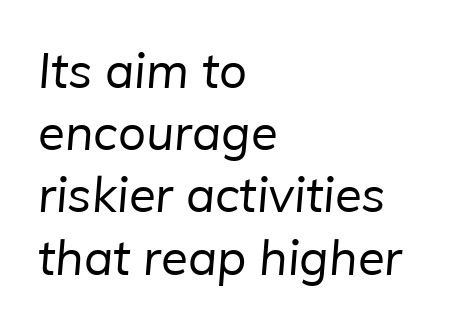
The image shows 49 px regular-weight sans-serif type; set left-aligned, normal line spacing (1.27x), normal letter spacing, not underlined; low stroke contrast and a medium x-height.
